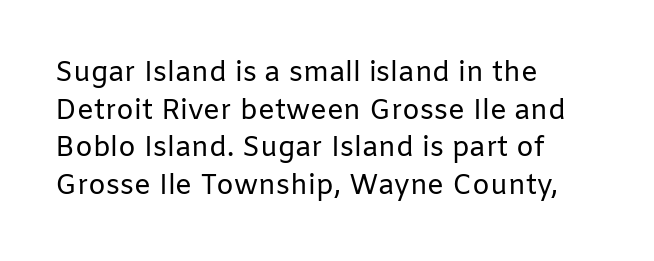
Q: Is the text bold? A: No.
Q: Is the text italic (slanted)? A: No, it is upright.
Q: Is the typeface a serif or a sans-serif typeface? A: Sans-serif.
Q: Is the text underlined? A: No.
Q: How is the paragraph aligned? A: Left-aligned.
Q: Is the spacing between letters normal or unusually wide? A: Normal.
Q: Is the spacing between lines tight, normal or loose? A: Normal.
Q: Width (condensed, normal, or wide)? A: Normal.
Q: Stroke contrast? A: Low.
Q: x-height? A: Medium.
Q: Monospaced? A: No.
